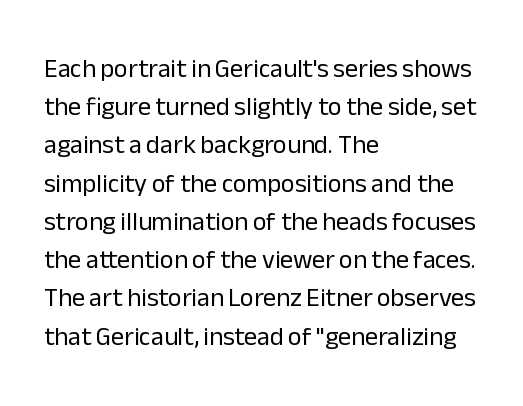
{"italic": "no", "bold": "no", "underline": "no", "align": "left", "line_spacing": "normal", "line_spacing_ratio": 1.47, "letter_spacing": "normal", "letter_spacing_em": 0.0, "glyph_px": 26}
